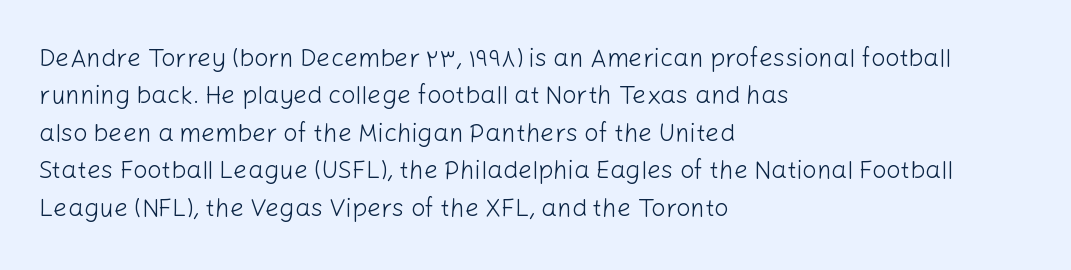
In CSS terms this would be text-align: left. Descenders are the only things crossing below the line. One glance says typical: line gaps are just what's usual. This is the regular roman posture of the typeface.
